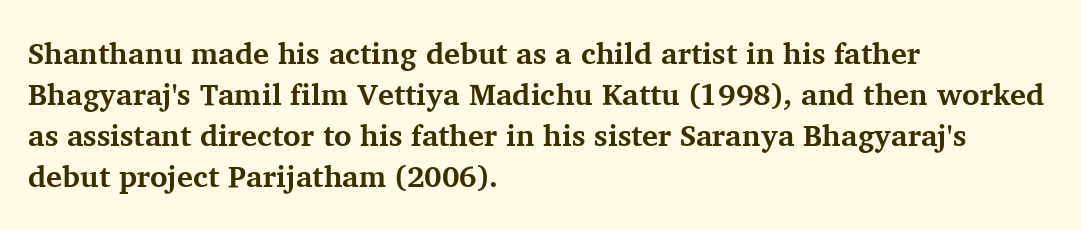
Q: Is the text bold? A: Yes.
Q: Is the text italic (slanted)? A: No, it is upright.
Q: Is the typeface a serif or a sans-serif typeface? A: Serif.
Q: Is the text underlined? A: No.
Q: How is the paragraph aligned? A: Left-aligned.
Q: Is the spacing between letters normal or unusually wide? A: Normal.
Q: Is the spacing between lines tight, normal or loose? A: Normal.
Q: Width (condensed, normal, or wide)? A: Normal.
Q: Stroke contrast? A: Medium.
Q: x-height? A: Medium.
Q: Monospaced? A: No.
